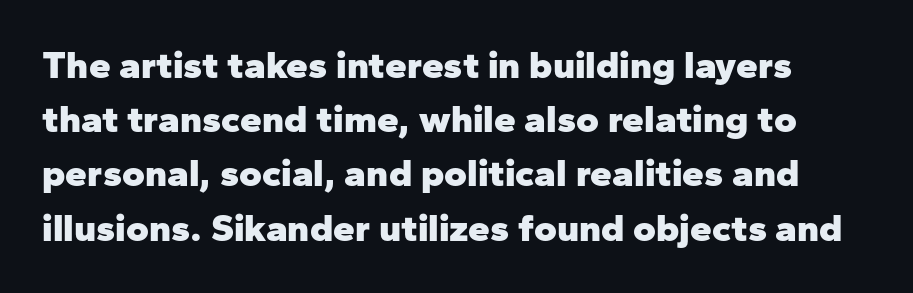
Regarding serifs, this sample does without them. Letters rest on an invisible, unmarked baseline. The passage shown has conventional tracking throughout. Each glyph is drawn with heavy, bold strokes. Note the varied advance widths — an 'i' is clearly narrower than an 'm'. The designer left line spacing at the default.
